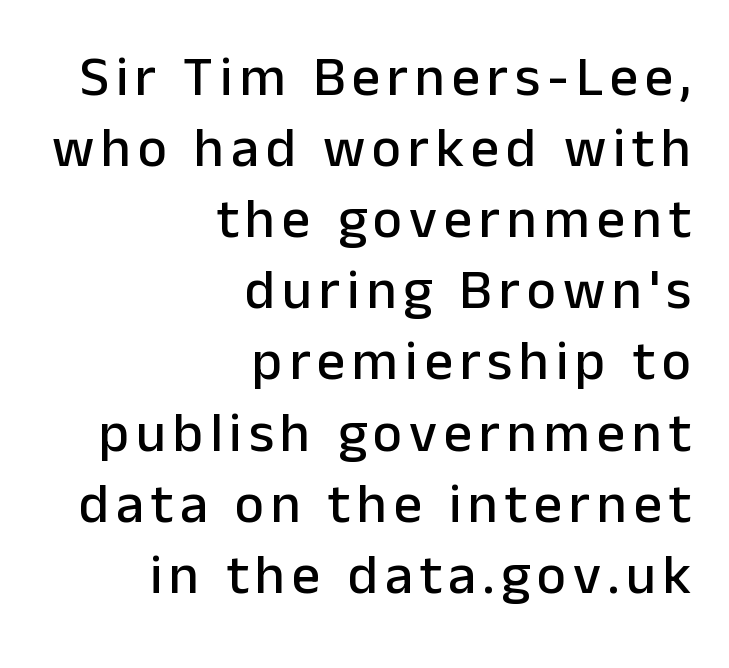
{"serif": "no", "italic": "no", "width": "normal", "stroke_contrast": "low", "x_height": "medium", "monospaced": "no", "underline": "no", "align": "right", "line_spacing": "normal", "line_spacing_ratio": 1.27, "glyph_px": 56}
